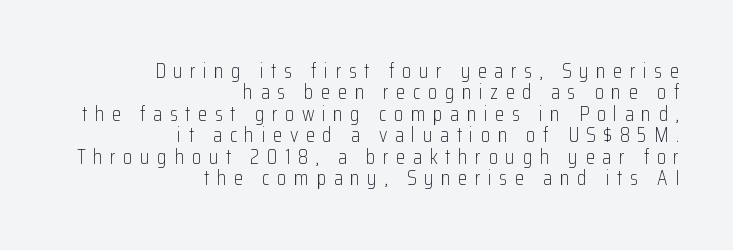
The font sits on the lighter half of the weight spectrum, regular included. The lettering stays uniformly vertical, giving the passage a roman look. The line-height multiplier appears low, near solid setting. Descenders are the only things crossing below the line.
